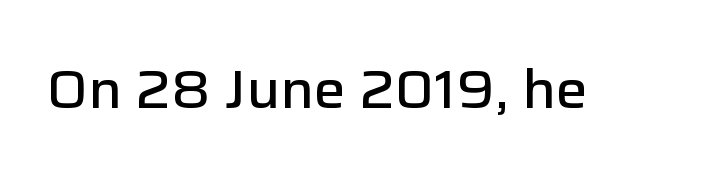
{"serif": "no", "italic": "no", "bold": "semi", "weight": "semibold", "width": "normal", "stroke_contrast": "low", "x_height": "medium", "monospaced": "no", "underline": "no", "letter_spacing": "normal", "letter_spacing_em": 0.0, "glyph_px": 53}
